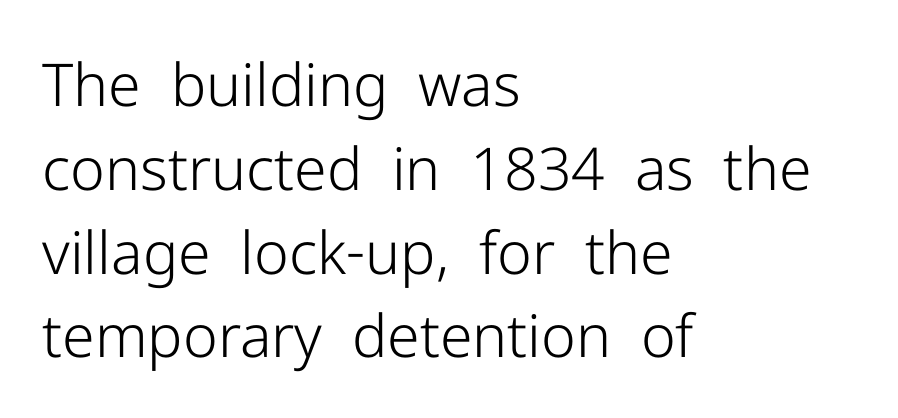
The rendering uses natural spacing where letterforms have individual widths. Beneath every word, the page is bare. This sample keeps an unexceptional amount of space between lines. The designer went with a sans here, leaving each stem footless. A roman cut, with each character standing at attention. The typesetter chose a ragged-right arrangement here.
